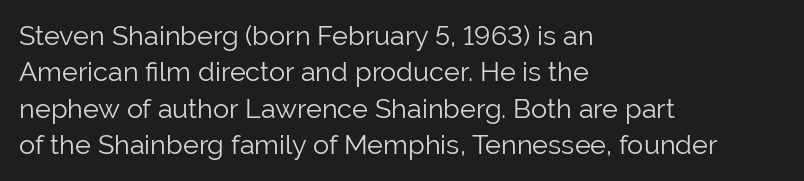
Q: Is the text bold? A: No.
Q: Is the text italic (slanted)? A: No, it is upright.
Q: Is the text underlined? A: No.
Q: How is the paragraph aligned? A: Left-aligned.
Q: Is the spacing between letters normal or unusually wide? A: Normal.
Q: Is the spacing between lines tight, normal or loose? A: Normal.
